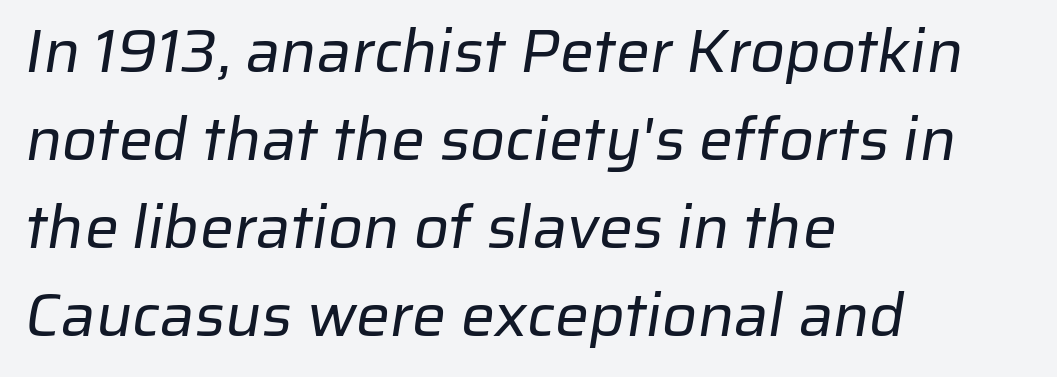
Q: Is the text bold? A: No.
Q: Is the typeface a serif or a sans-serif typeface? A: Sans-serif.
Q: Is the text underlined? A: No.
Q: How is the paragraph aligned? A: Left-aligned.
Q: Is the spacing between letters normal or unusually wide? A: Normal.
Q: Is the spacing between lines tight, normal or loose? A: Normal.
Q: Width (condensed, normal, or wide)? A: Normal.
Q: Stroke contrast? A: Low.
Q: x-height? A: Medium.
Q: Monospaced? A: No.
